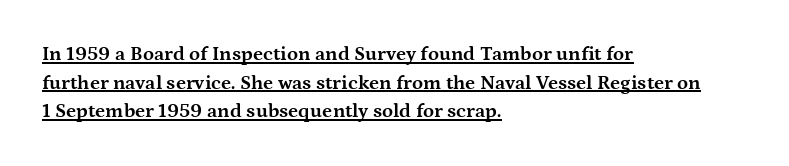
{"italic": "no", "bold": "yes", "underline": "yes", "align": "left", "line_spacing": "normal", "line_spacing_ratio": 1.43, "letter_spacing": "normal", "letter_spacing_em": 0.0, "glyph_px": 20}
